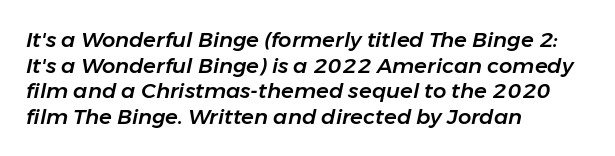
The image shows 21 px text type, italic (leaning right); set left-aligned, line spacing 1.22x, normal letter spacing, not underlined.
